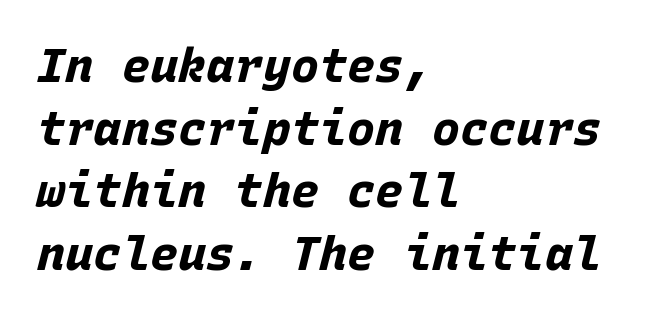
Q: Is the text bold? A: Yes.
Q: Is the text italic (slanted)? A: Yes, it leans right by about 15 degrees.
Q: Is the text underlined? A: No.
Q: How is the paragraph aligned? A: Left-aligned.
Q: Is the spacing between letters normal or unusually wide? A: Normal.
Q: Is the spacing between lines tight, normal or loose? A: Normal.
Q: Width (condensed, normal, or wide)? A: Normal.
Q: Stroke contrast? A: Low.
Q: x-height? A: Large.
Q: Monospaced? A: Yes.
